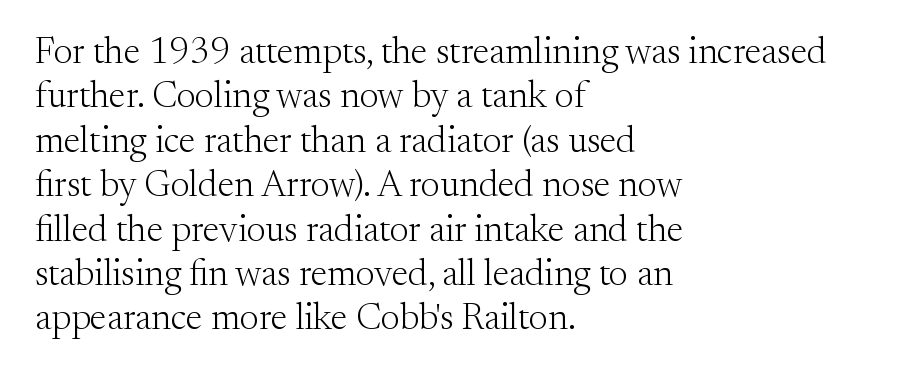
{"serif": "yes", "italic": "no", "bold": "no", "weight": "light", "width": "normal", "stroke_contrast": "medium", "x_height": "small", "monospaced": "no", "underline": "no", "align": "left", "line_spacing_ratio": 1.2, "letter_spacing": "normal", "letter_spacing_em": 0.0, "glyph_px": 37}
